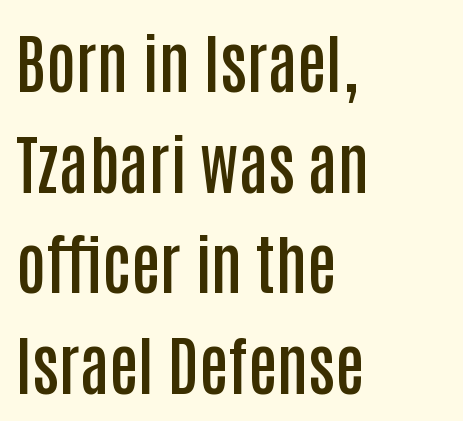
The image shows 65 px semibold, condensed sans-serif type, upright; set left-aligned, normal line spacing (1.55x), normal letter spacing, not underlined; low stroke contrast and a large x-height.
